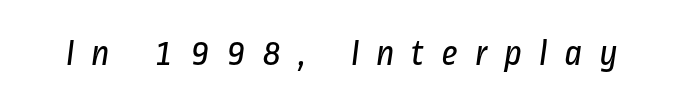
Q: Is the text bold? A: No.
Q: Is the typeface a serif or a sans-serif typeface? A: Sans-serif.
Q: Is the text underlined? A: No.
Q: Is the spacing between letters normal or unusually wide? A: Unusually wide.
Q: Width (condensed, normal, or wide)? A: Condensed.
Q: Stroke contrast? A: Low.
Q: x-height? A: Medium.
Q: Monospaced? A: No.
